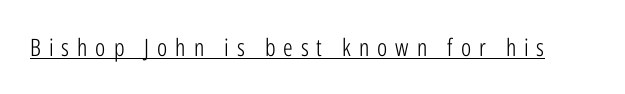
{"italic": "no", "bold": "no", "underline": "yes", "letter_spacing": "wide", "letter_spacing_em": 0.33, "glyph_px": 24}
